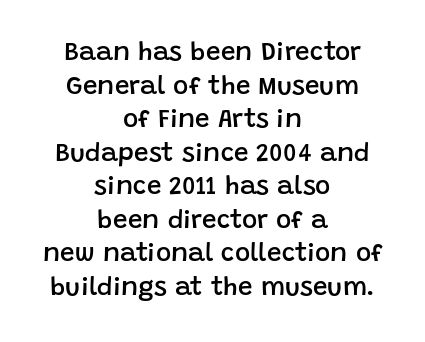
The image shows 26 px text type, upright; set centered, normal line spacing (1.29x), normal letter spacing, not underlined.
